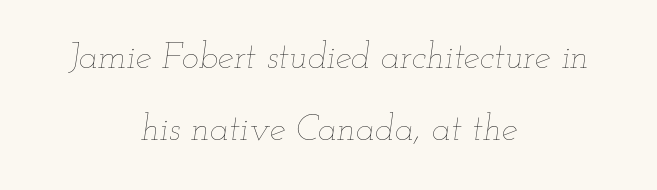
{"italic": "yes", "lean": "right", "slant_degrees": 12, "bold": "no", "weight": "thin", "width": "wide", "stroke_contrast": "low", "x_height": "small", "monospaced": "no", "underline": "no", "align": "center", "line_spacing": "loose", "line_spacing_ratio": 2.0, "letter_spacing": "normal", "letter_spacing_em": 0.0, "glyph_px": 36}
